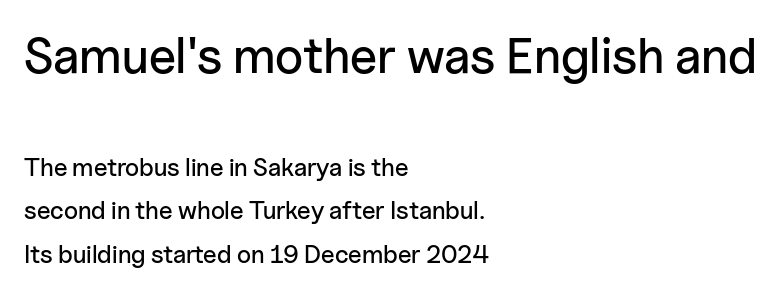
The type is set solid horizontally, with unmodified tracking. Is this a fixed-width face? No — the glyphs have proportional, varying widths. The lines are quadded left. Each row of text sits above clean, open space. Each letter's strokes conclude bluntly, with no projecting serifs. Italic: no, the glyphs are upright roman.
